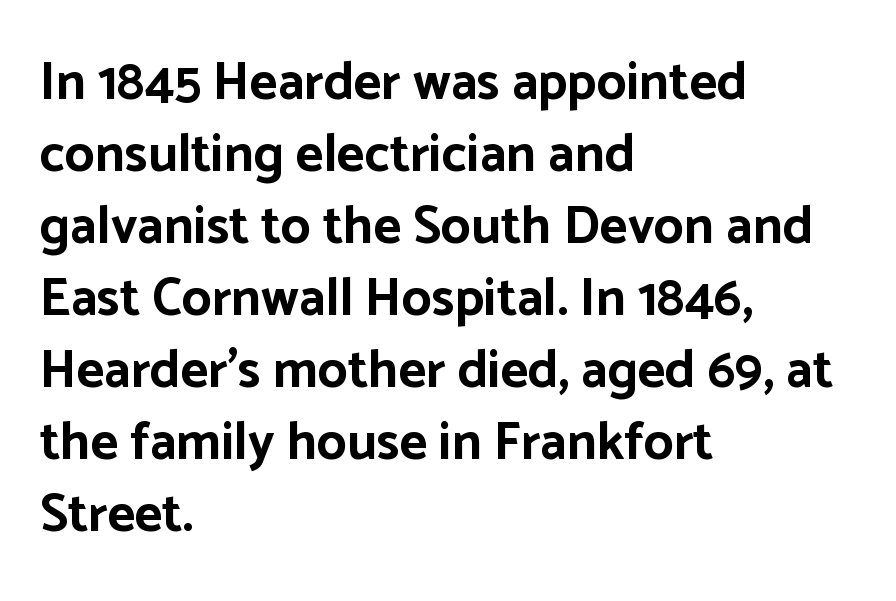
Q: Is the text bold? A: Yes.
Q: Is the text italic (slanted)? A: No, it is upright.
Q: Is the typeface a serif or a sans-serif typeface? A: Sans-serif.
Q: Is the text underlined? A: No.
Q: How is the paragraph aligned? A: Left-aligned.
Q: Is the spacing between letters normal or unusually wide? A: Normal.
Q: Is the spacing between lines tight, normal or loose? A: Normal.
Q: Width (condensed, normal, or wide)? A: Normal.
Q: Stroke contrast? A: Low.
Q: x-height? A: Medium.
Q: Monospaced? A: No.
